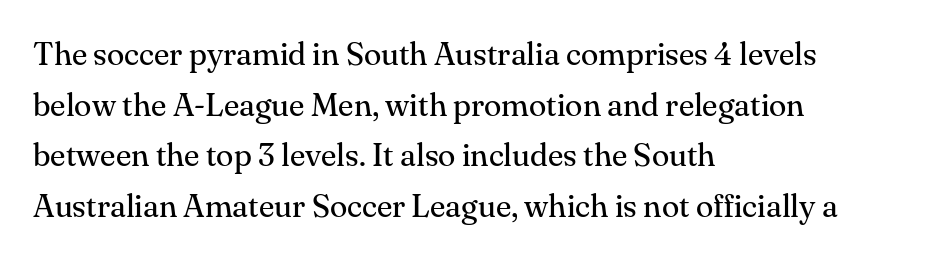
The image shows 32 px regular-weight serif type, upright; set left-aligned, normal line spacing (1.58x), normal letter spacing, not underlined; medium stroke contrast and a small x-height.
